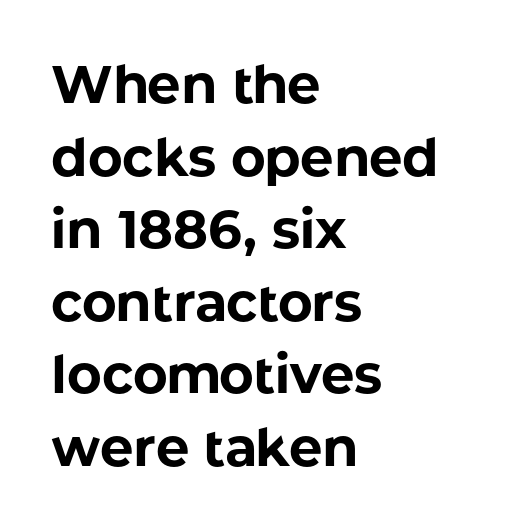
Q: Is the text bold? A: Yes.
Q: Is the text italic (slanted)? A: No, it is upright.
Q: Is the typeface a serif or a sans-serif typeface? A: Sans-serif.
Q: Is the text underlined? A: No.
Q: How is the paragraph aligned? A: Left-aligned.
Q: Is the spacing between letters normal or unusually wide? A: Normal.
Q: Is the spacing between lines tight, normal or loose? A: Normal.
Q: Width (condensed, normal, or wide)? A: Normal.
Q: Stroke contrast? A: Low.
Q: x-height? A: Medium.
Q: Monospaced? A: No.
